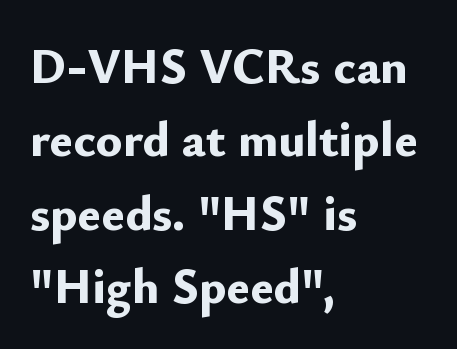
Q: Is the text bold? A: Yes.
Q: Is the text italic (slanted)? A: No, it is upright.
Q: Is the typeface a serif or a sans-serif typeface? A: Sans-serif.
Q: Is the text underlined? A: No.
Q: How is the paragraph aligned? A: Left-aligned.
Q: Is the spacing between letters normal or unusually wide? A: Normal.
Q: Is the spacing between lines tight, normal or loose? A: Normal.
Q: Width (condensed, normal, or wide)? A: Normal.
Q: Stroke contrast? A: Low.
Q: x-height? A: Small.
Q: Monospaced? A: No.
